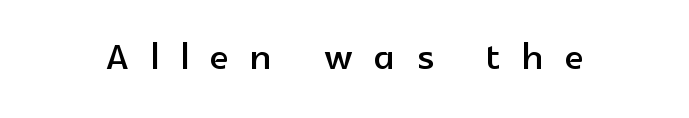
The image shows 49 px sans-serif type, upright; set unusually wide letter spacing (+0.44 em), not underlined; a medium x-height.
